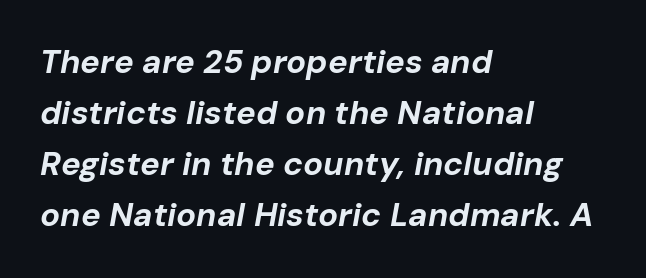
{"italic": "yes", "lean": "right", "slant_degrees": 10, "bold": "yes", "weight": "bold", "width": "normal", "stroke_contrast": "low", "x_height": "medium", "monospaced": "no", "underline": "no", "align": "left", "line_spacing": "normal", "line_spacing_ratio": 1.55, "letter_spacing": "normal", "letter_spacing_em": 0.0, "glyph_px": 33}
